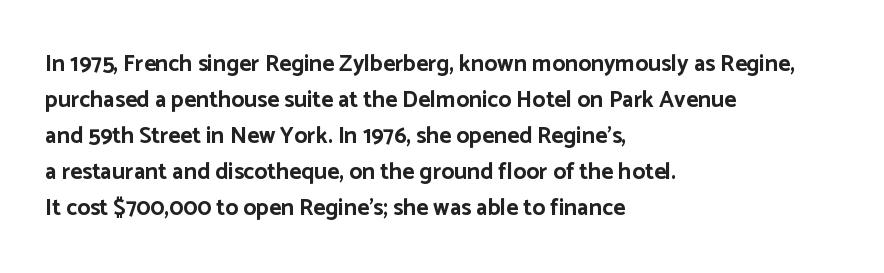
The line-height multiplier appears to be the usual default. Plain, unruled lines of type. The type is set solid horizontally, with unmodified tracking. Horizontal alignment here is leftward, the default for most running prose. Does the weight exceed regular? Yes, all the way to bold.
